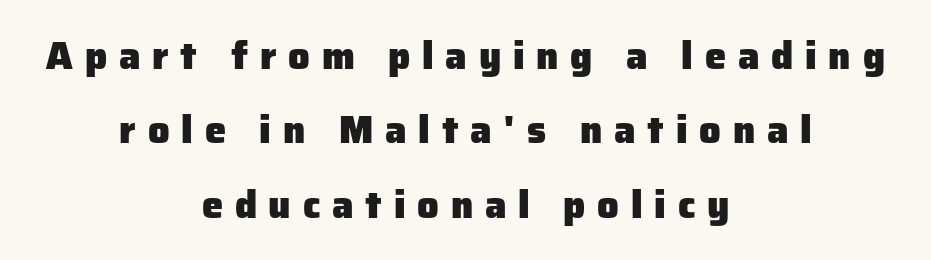
Q: Is the text bold? A: Yes.
Q: Is the text italic (slanted)? A: No, it is upright.
Q: Is the typeface a serif or a sans-serif typeface? A: Sans-serif.
Q: Is the text underlined? A: No.
Q: How is the paragraph aligned? A: Centered.
Q: Is the spacing between letters normal or unusually wide? A: Unusually wide.
Q: Is the spacing between lines tight, normal or loose? A: Loose.
Q: Width (condensed, normal, or wide)? A: Normal.
Q: Stroke contrast? A: Low.
Q: x-height? A: Medium.
Q: Monospaced? A: No.
